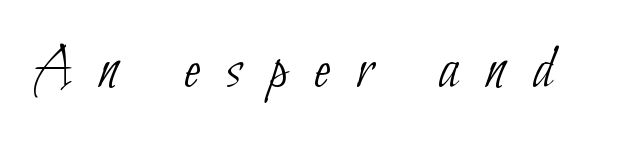
The image shows 61 px thin, condensed sans-serif type; set unusually wide letter spacing (+0.44 em), not underlined; low stroke contrast and a small x-height.
